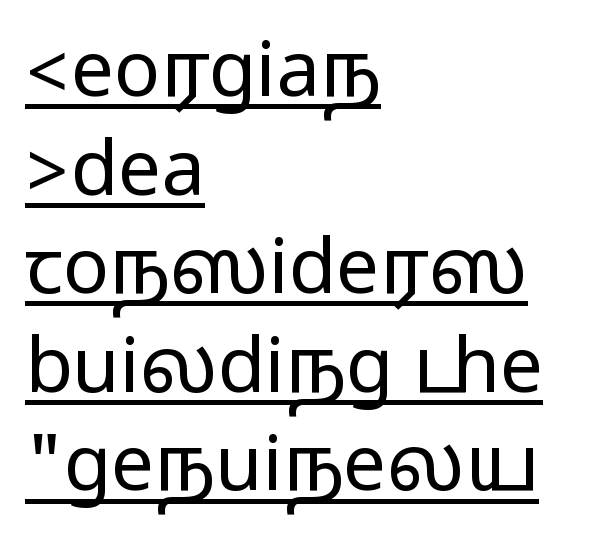
The image shows 77 px wide sans-serif type, upright; set left-aligned, normal line spacing (1.28x), normal letter spacing, underlined; medium stroke contrast.
